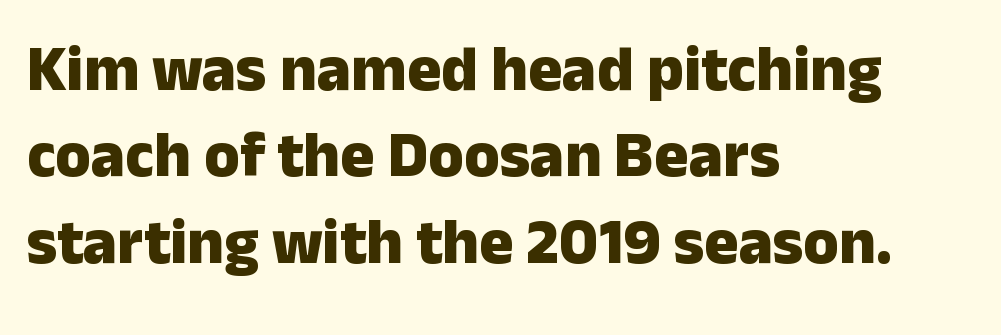
Underline: absent. Left-aligned paragraph, ragged on the right. Baseline-to-baseline distance is the conventional proportion of letter height. The typography opts for an upright posture over an oblique one. The type family on display is of the sans-serif kind.
